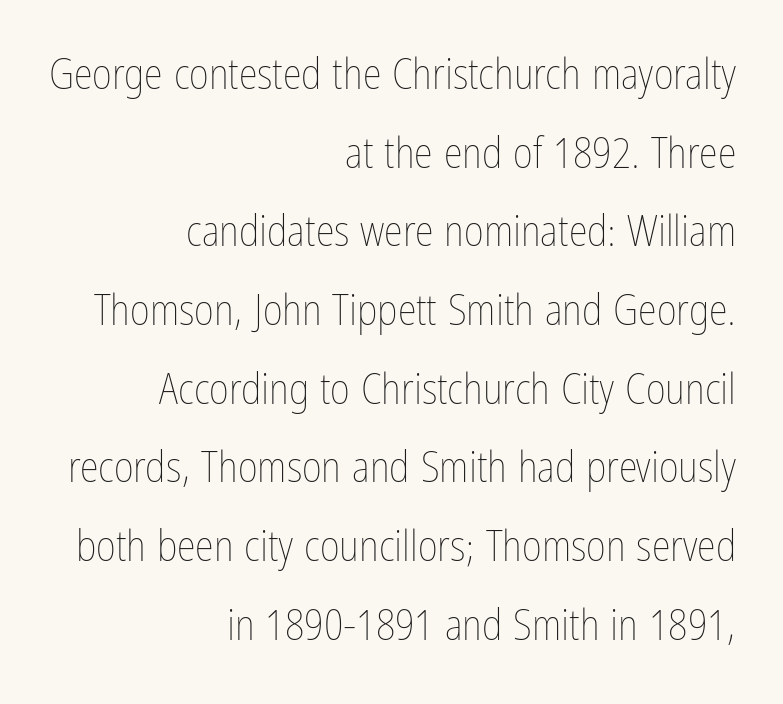
The image shows 43 px thin, condensed type, upright; set right-aligned, line spacing 1.83x, normal letter spacing, not underlined; low stroke contrast and a medium x-height.
